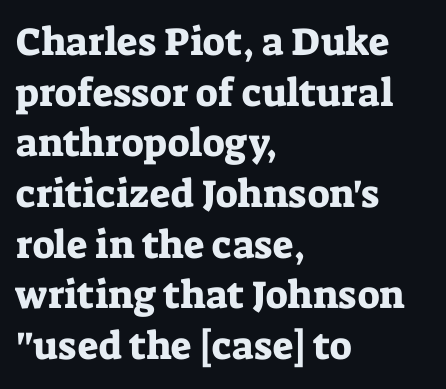
The image shows 39 px serif type, upright; set left-aligned, normal line spacing (1.3x), normal letter spacing, not underlined; low stroke contrast and a medium x-height.
